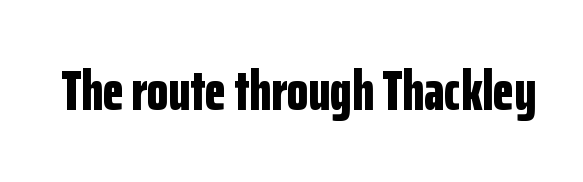
The lettering holds an erect, upright posture throughout. This is heavy type, rendered in bold. Tracking here is standard; glyphs follow each other at the usual distance. Proportional: the letters do not fall into vertical columns. The string is rendered with underlining switched off. The rendering shows plain stroke endings on the letterforms — a sans-serif design.
